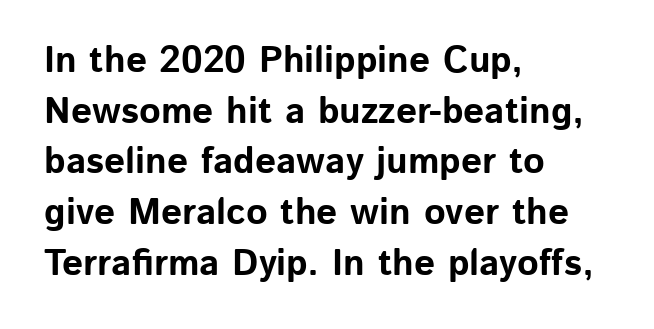
The image shows 37 px bold sans-serif type, upright; set left-aligned, normal line spacing (1.37x), normal letter spacing, not underlined; low stroke contrast and a medium x-height.
